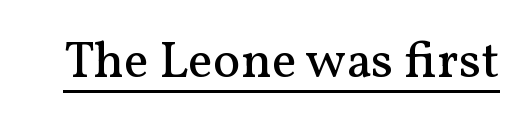
Q: Is the text bold? A: No.
Q: Is the text italic (slanted)? A: No, it is upright.
Q: Is the typeface a serif or a sans-serif typeface? A: Serif.
Q: Is the text underlined? A: Yes.
Q: Is the spacing between letters normal or unusually wide? A: Normal.
Q: Width (condensed, normal, or wide)? A: Normal.
Q: Stroke contrast? A: Medium.
Q: x-height? A: Medium.
Q: Monospaced? A: No.
